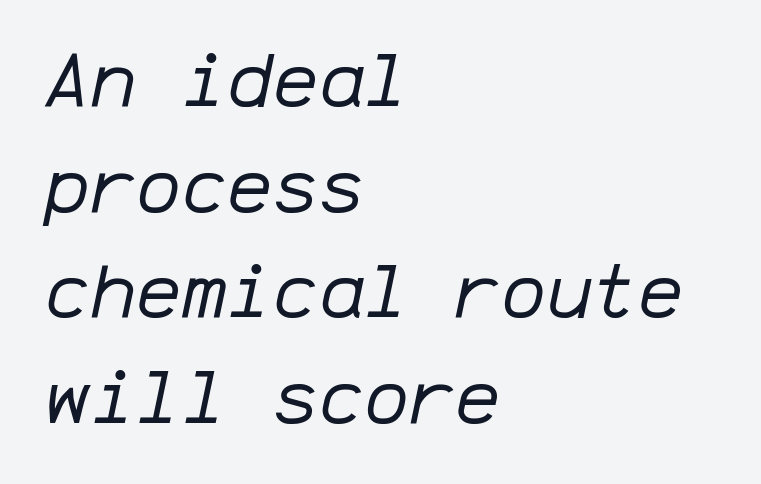
The image shows 76 px regular-weight type, italic (leaning right), monospaced; set left-aligned, normal line spacing (1.39x), normal letter spacing, not underlined; low stroke contrast and a medium x-height.
